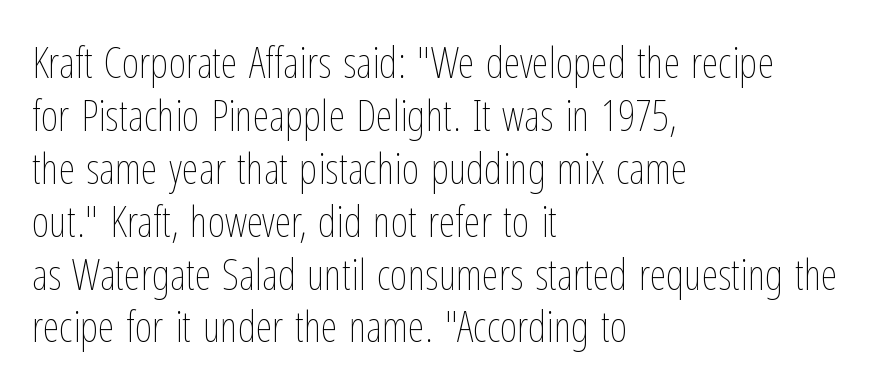
{"italic": "no", "bold": "no", "weight": "thin", "width": "condensed", "stroke_contrast": "low", "x_height": "medium", "monospaced": "no", "underline": "no", "align": "left", "line_spacing_ratio": 1.23, "letter_spacing": "normal", "letter_spacing_em": 0.0, "glyph_px": 43}
